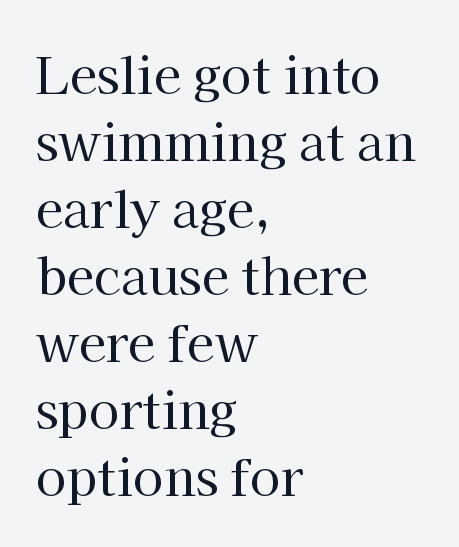
Q: Is the text bold? A: No.
Q: Is the text italic (slanted)? A: No, it is upright.
Q: Is the typeface a serif or a sans-serif typeface? A: Serif.
Q: Is the text underlined? A: No.
Q: How is the paragraph aligned? A: Left-aligned.
Q: Is the spacing between letters normal or unusually wide? A: Normal.
Q: Is the spacing between lines tight, normal or loose? A: Normal.
Q: Width (condensed, normal, or wide)? A: Normal.
Q: Stroke contrast? A: High.
Q: x-height? A: Medium.
Q: Monospaced? A: No.
